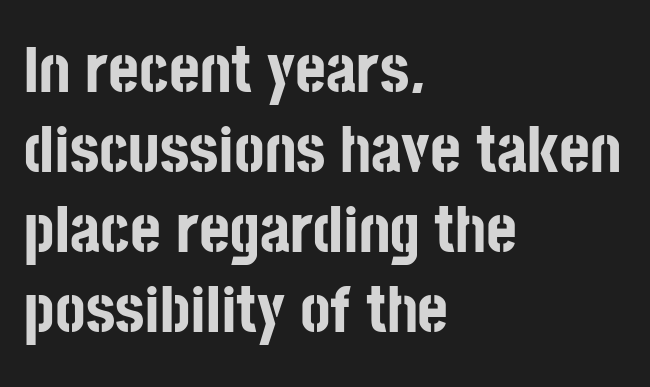
The image shows 66 px bold, condensed sans-serif type, upright; set left-aligned, line spacing 1.21x, normal letter spacing, not underlined; low stroke contrast and a large x-height.
